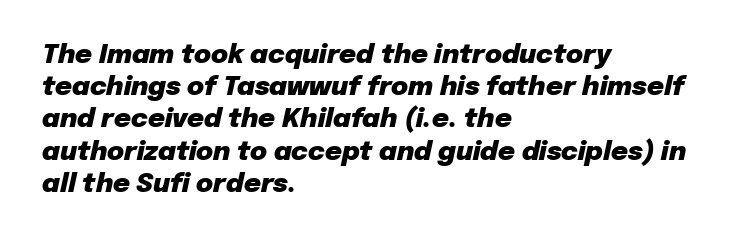
{"italic": "yes", "lean": "right", "slant_degrees": 12, "bold": "yes", "underline": "no", "align": "left", "line_spacing_ratio": 1.24, "letter_spacing": "normal", "letter_spacing_em": 0.0, "glyph_px": 26}
